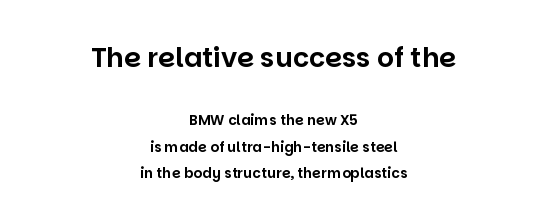
{"italic": "no", "underline": "no", "align": "center", "line_spacing_ratio": 1.88, "letter_spacing": "normal", "letter_spacing_em": 0.0, "larger_block": "first", "size_ratio": 1.93, "glyph_px": 27}
